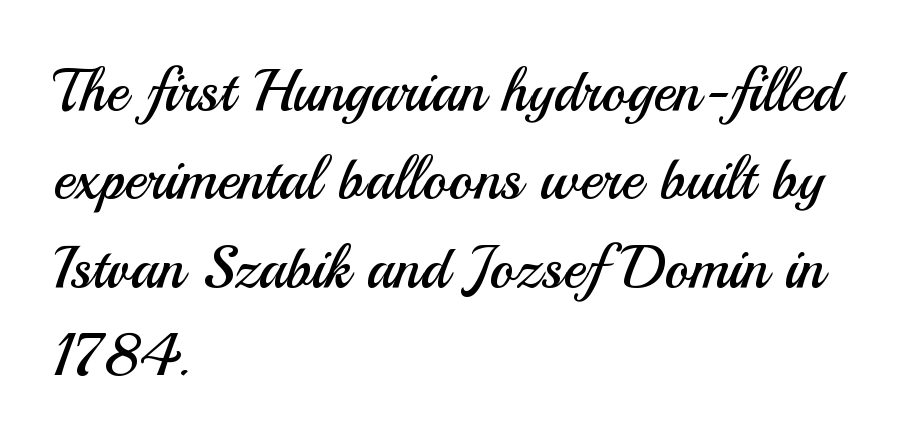
Look at the tracking — it's just the regular setting, nothing added. Vertically, the passage feels balanced, rows spaced as you'd expect. Varying glyph widths throughout — classic text-font behaviour. The compositor pushed each line to the left boundary. This sample uses a sans-serif face.
